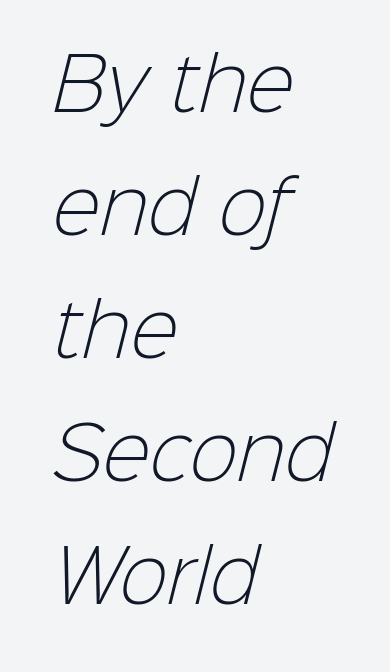
One-word summary of the alignment: left. Is the type heavy? It reads as light-to-regular instead. Spacing verdict: proportional, widths tailored to each character. Nothing sits at the stroke ends, so this counts as sans-serif.
